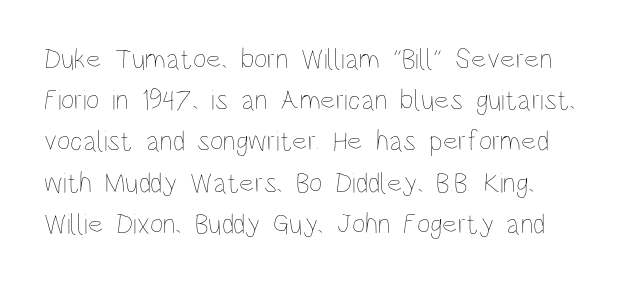
Q: Is the text bold? A: No.
Q: Is the text italic (slanted)? A: No, it is upright.
Q: Is the text underlined? A: No.
Q: Is the spacing between letters normal or unusually wide? A: Normal.
Q: Is the spacing between lines tight, normal or loose? A: Normal.
Q: Width (condensed, normal, or wide)? A: Condensed.
Q: Stroke contrast? A: Low.
Q: x-height? A: Large.
Q: Monospaced? A: No.
